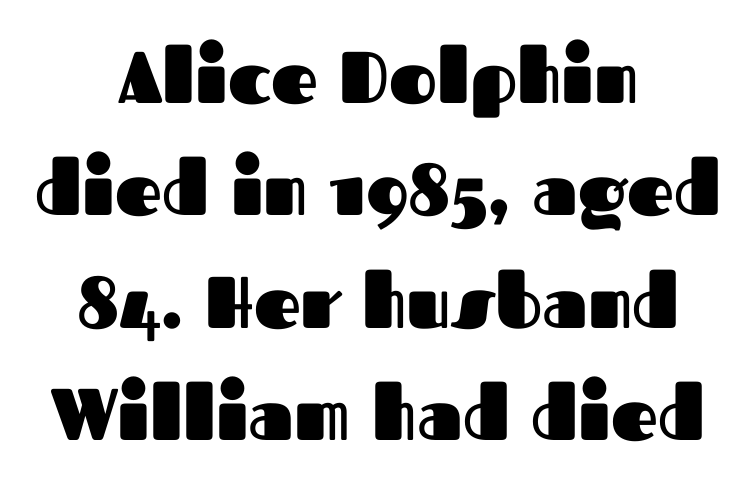
{"serif": "no", "italic": "no", "bold": "yes", "weight": "heavy", "width": "normal", "stroke_contrast": "medium", "x_height": "medium", "monospaced": "no", "underline": "no", "align": "center", "line_spacing": "normal", "line_spacing_ratio": 1.54, "letter_spacing": "normal", "letter_spacing_em": 0.0, "glyph_px": 73}
